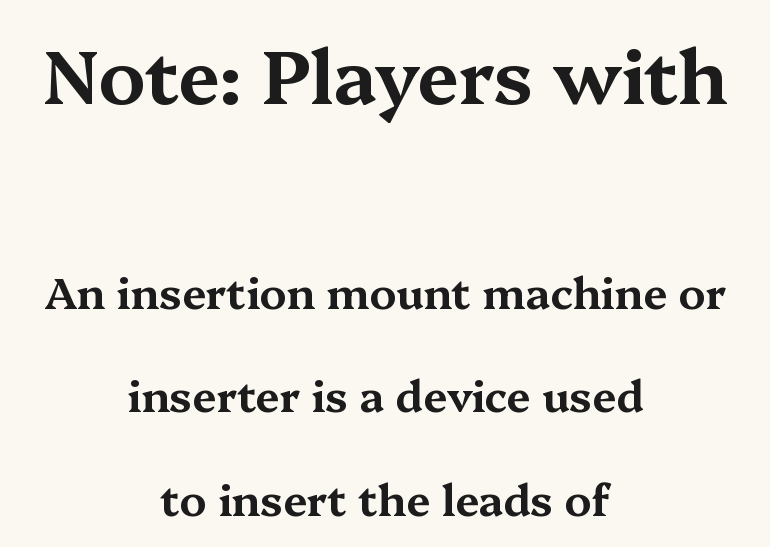
The baseline area is clear. These lines are centered, leaving both edges ragged. The letterforms sit shoulder to shoulder at normal distance. One glance says open: line gaps are wider than usual. Character size in the leading block exceeds that of the trailing block.
